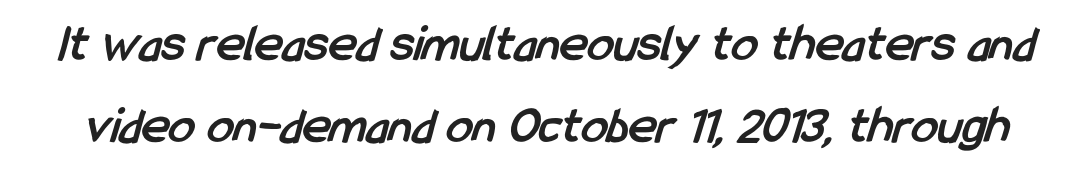
{"serif": "no", "bold": "yes", "weight": "semibold", "width": "condensed", "stroke_contrast": "low", "x_height": "medium", "monospaced": "no", "underline": "no", "line_spacing": "normal", "line_spacing_ratio": 1.55, "letter_spacing": "normal", "letter_spacing_em": 0.0, "glyph_px": 53}
